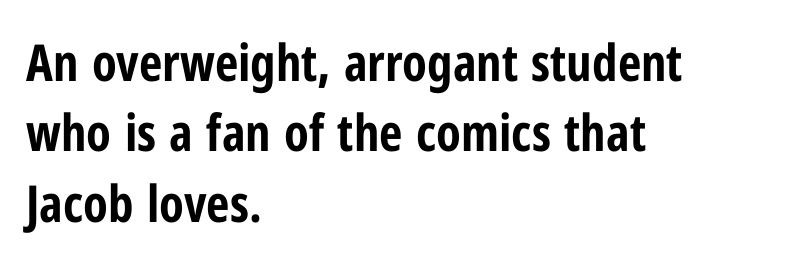
Q: Is the text bold? A: Yes.
Q: Is the text italic (slanted)? A: No, it is upright.
Q: Is the typeface a serif or a sans-serif typeface? A: Sans-serif.
Q: Is the text underlined? A: No.
Q: How is the paragraph aligned? A: Left-aligned.
Q: Is the spacing between letters normal or unusually wide? A: Normal.
Q: Is the spacing between lines tight, normal or loose? A: Normal.
Q: Width (condensed, normal, or wide)? A: Condensed.
Q: Stroke contrast? A: Low.
Q: x-height? A: Medium.
Q: Monospaced? A: No.
